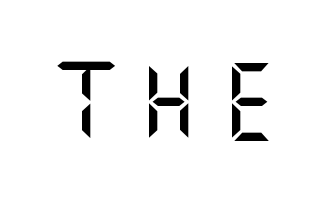
Q: Is the text italic (slanted)? A: No, it is upright.
Q: Is the typeface a serif or a sans-serif typeface? A: Sans-serif.
Q: Is the text underlined? A: No.
Q: Is the spacing between letters normal or unusually wide? A: Unusually wide.
Q: Width (condensed, normal, or wide)? A: Normal.
Q: Stroke contrast? A: Medium.
Q: x-height? A: Large.
